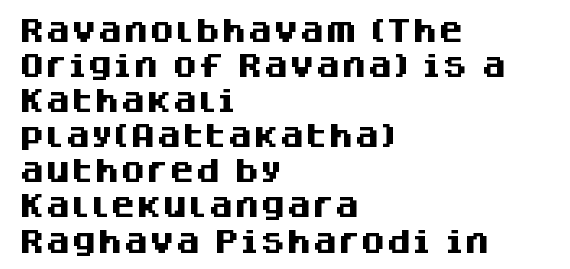
Q: Is the text bold? A: Yes.
Q: Is the text italic (slanted)? A: No, it is upright.
Q: Is the text underlined? A: No.
Q: How is the paragraph aligned? A: Left-aligned.
Q: Is the spacing between letters normal or unusually wide? A: Normal.
Q: Is the spacing between lines tight, normal or loose? A: Normal.
